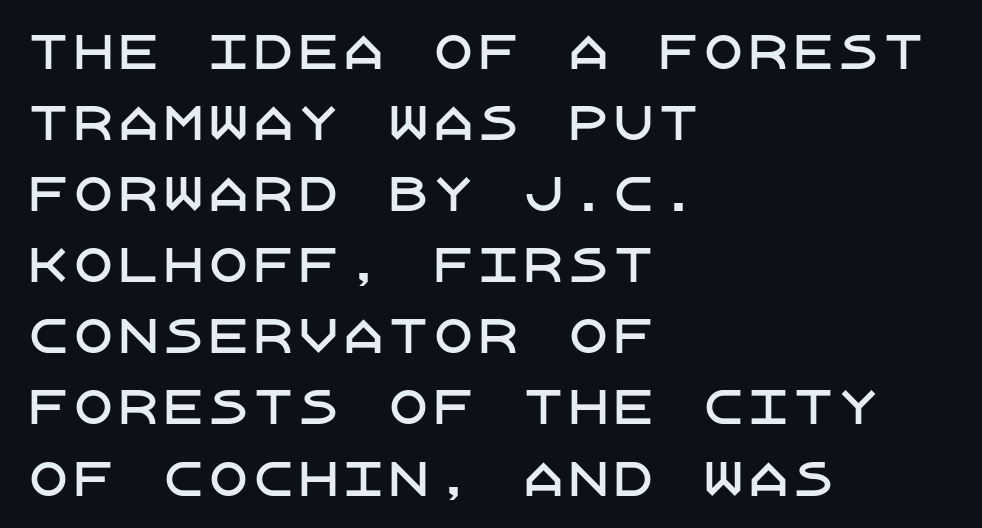
{"serif": "no", "italic": "no", "width": "normal", "stroke_contrast": "low", "x_height": "large", "underline": "no", "align": "left", "line_spacing": "normal", "line_spacing_ratio": 1.58, "letter_spacing": "normal", "letter_spacing_em": 0.0, "glyph_px": 45}
